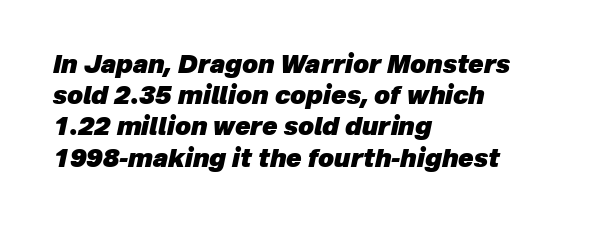
The image shows 25 px bold type, italic (leaning right); set left-aligned, normal line spacing (1.25x), normal letter spacing, not underlined.
